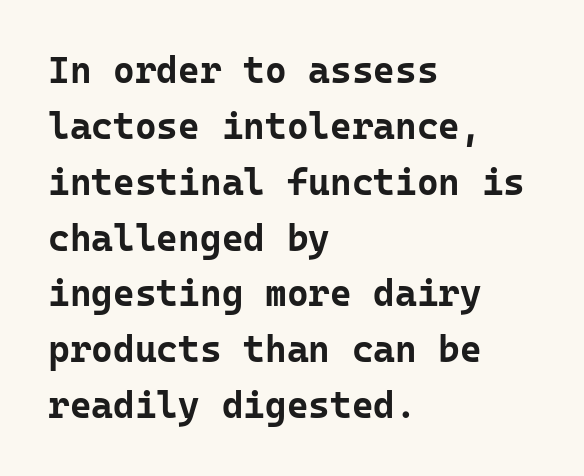
Q: Is the text bold? A: Yes.
Q: Is the text italic (slanted)? A: No, it is upright.
Q: Is the typeface a serif or a sans-serif typeface? A: Sans-serif.
Q: Is the text underlined? A: No.
Q: How is the paragraph aligned? A: Left-aligned.
Q: Is the spacing between letters normal or unusually wide? A: Normal.
Q: Is the spacing between lines tight, normal or loose? A: Normal.
Q: Width (condensed, normal, or wide)? A: Normal.
Q: Stroke contrast? A: Low.
Q: x-height? A: Medium.
Q: Monospaced? A: Yes.
